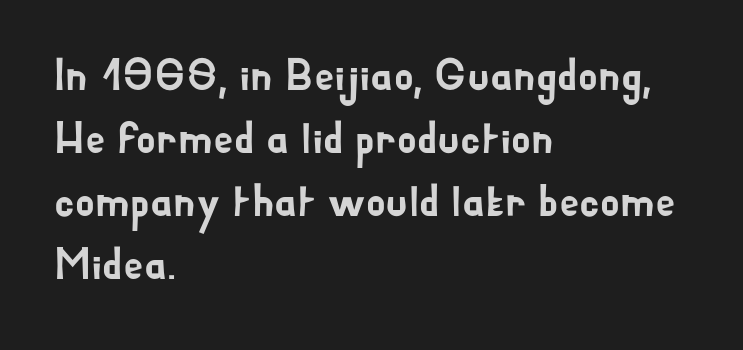
{"serif": "no", "italic": "no", "width": "normal", "stroke_contrast": "low", "x_height": "small", "monospaced": "no", "underline": "no", "align": "left", "line_spacing": "normal", "line_spacing_ratio": 1.4, "letter_spacing": "normal", "letter_spacing_em": 0.0, "glyph_px": 45}
